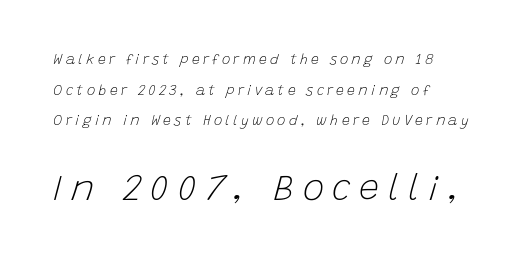
The image shows 36 px light type, italic (leaning right); set left-aligned, loose line spacing (2.18x), unusually wide letter spacing (+0.24 em), not underlined; the second (bottom) block is 2.57x larger; low stroke contrast and a large x-height.
